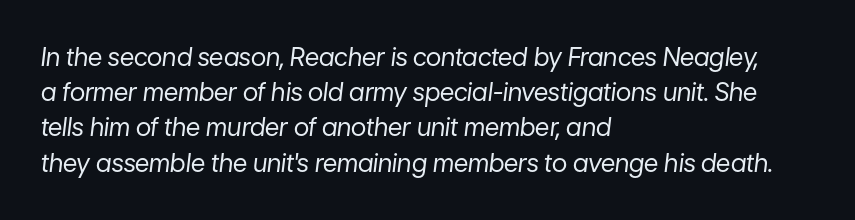
The image shows 25 px text type, italic (leaning right); set left-aligned, normal line spacing (1.41x), normal letter spacing, not underlined.
